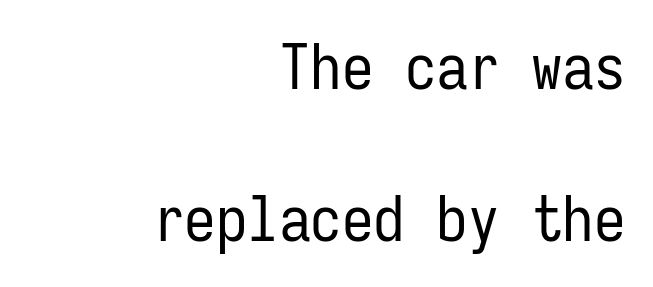
{"serif": "no", "italic": "no", "bold": "no", "weight": "regular", "width": "condensed", "stroke_contrast": "low", "x_height": "medium", "monospaced": "yes", "underline": "no", "align": "right", "line_spacing": "loose", "line_spacing_ratio": 2.41, "letter_spacing": "normal", "letter_spacing_em": 0.0, "glyph_px": 63}
